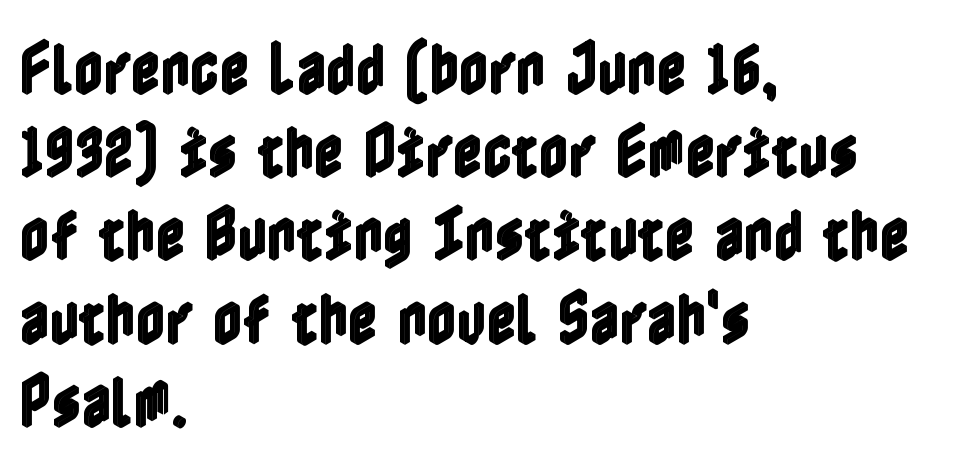
Style check: upright. The rows are spaced the way most documents space them. The string is rendered with underlining switched off. Does the copy run flush right? No — it runs flush left. Nothing unusual about the tracking: characters are spaced as the font intends.
